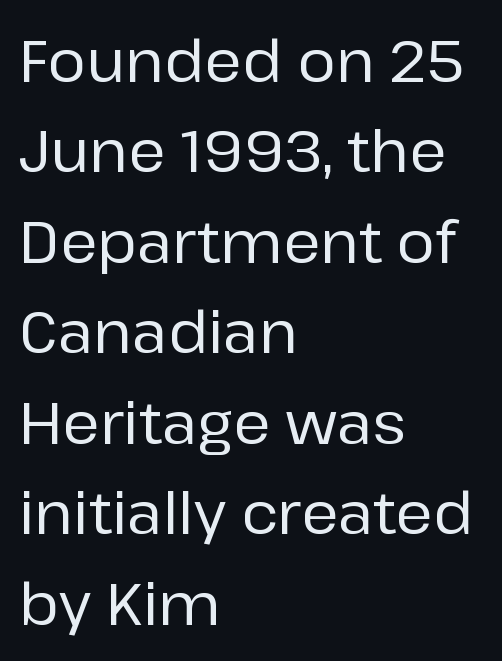
The image shows 58 px sans-serif type, upright; set left-aligned, normal line spacing (1.56x), normal letter spacing, not underlined; low stroke contrast and a medium x-height.
